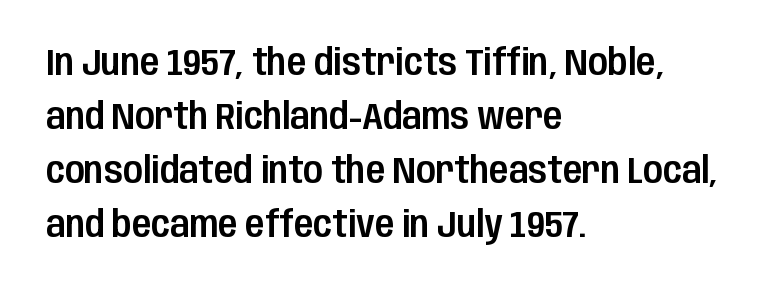
The rendering keeps characters at their native spacing. The passage shown stacks its lines at a standard gap. The passage shown is typed in a proportional face where columns would drift. The glyphs are unaccompanied by any horizontal stroke below them. The rendering shows plain stroke endings on the letterforms — a sans-serif design. Compared with a centered layout, this one pins lines to the left instead.
